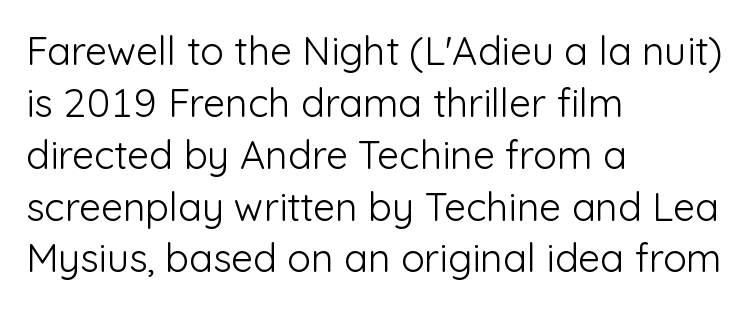
The image shows 39 px light sans-serif type, upright; set left-aligned, normal line spacing (1.33x), normal letter spacing, not underlined; low stroke contrast and a medium x-height.
